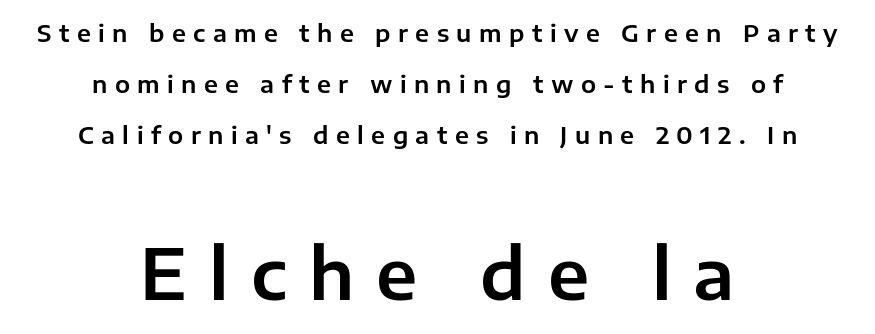
The image shows 71 px sans-serif type, upright; set centered, loose line spacing (2.12x), unusually wide letter spacing (+0.31 em), not underlined; the second (bottom) block is 2.96x larger; low stroke contrast and a medium x-height.
